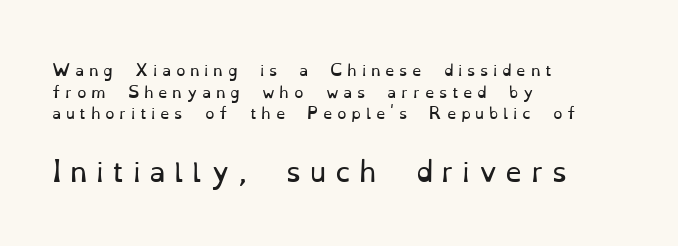
Q: Is the text bold? A: No.
Q: Is the text italic (slanted)? A: No, it is upright.
Q: Is the text underlined? A: No.
Q: How is the paragraph aligned? A: Left-aligned.
Q: Is the spacing between letters normal or unusually wide? A: Unusually wide.
Q: Is the spacing between lines tight, normal or loose? A: Normal.
Q: Which block of text is set in a larger size, the first (top) or the second (bottom)? A: The second (bottom) one.
